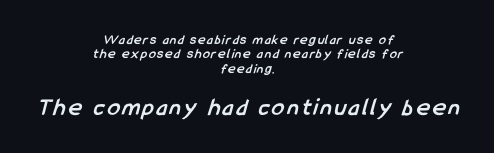
Q: Is the text bold? A: Yes.
Q: Is the text underlined? A: No.
Q: How is the paragraph aligned? A: Centered.
Q: Is the spacing between lines tight, normal or loose? A: Tight.
Q: Which block of text is set in a larger size, the first (top) or the second (bottom)? A: The second (bottom) one.
